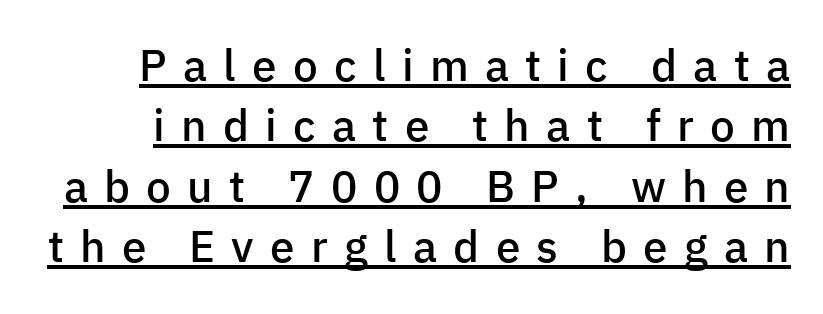
The image shows 44 px semibold sans-serif type, upright; set normal line spacing (1.37x), unusually wide letter spacing (+0.37 em), underlined; low stroke contrast and a medium x-height.
